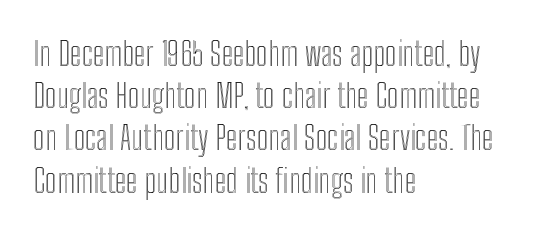
The image shows 33 px condensed type, upright; set left-aligned, normal line spacing (1.28x), normal letter spacing, not underlined; a medium x-height.
